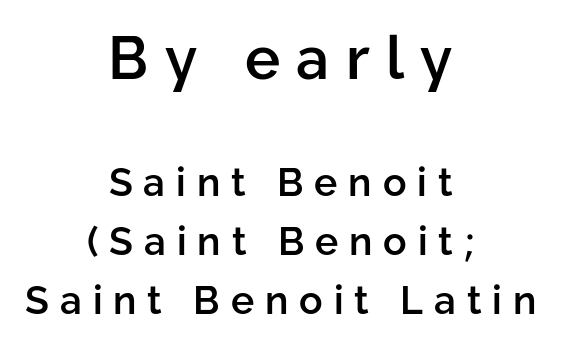
The face used here is a semibold: visibly heavier than regular, lighter than bold. Whoever set this made the first block the dominant, larger element. Each word looks stretched out because of the extra space between its letters. The compositor balanced each line on the midline. Here the designer chose a conventional face with non-uniform glyph widths. The designer left line spacing at the default.
